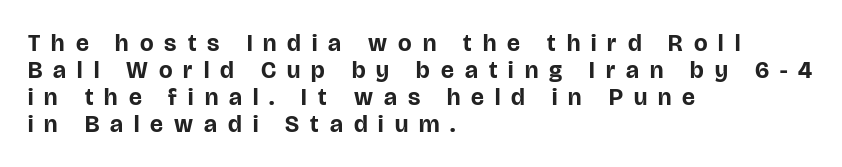
What's the leading like? Squeezed, with rows nearly overlapping. The letters are bold, with thick, heavy strokes. Line starts are locked; line ends wander. Style check: upright. Bare-footed words on every line. Characters follow at a spacing far wider than the type designer built in.
